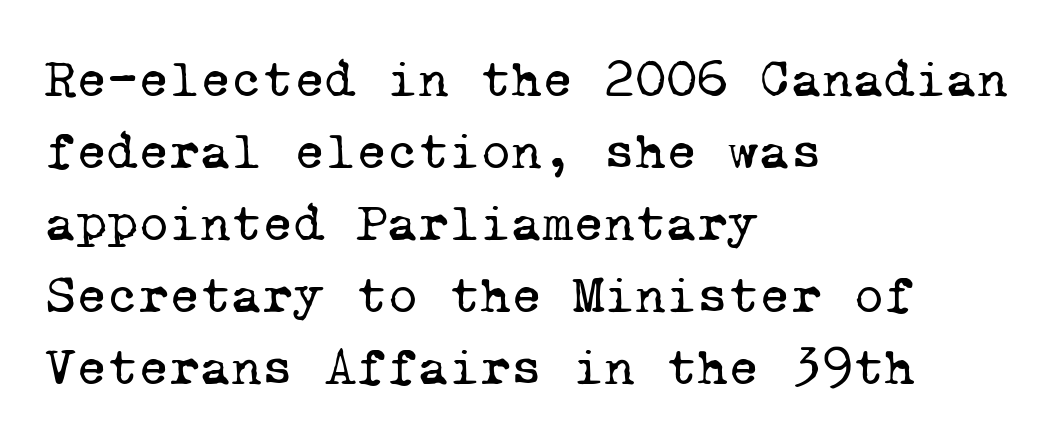
{"serif": "yes", "bold": "no", "weight": "regular", "width": "normal", "stroke_contrast": "low", "x_height": "medium", "monospaced": "yes", "underline": "no", "align": "left", "line_spacing": "normal", "line_spacing_ratio": 1.36, "letter_spacing": "normal", "letter_spacing_em": 0.0, "glyph_px": 53}
